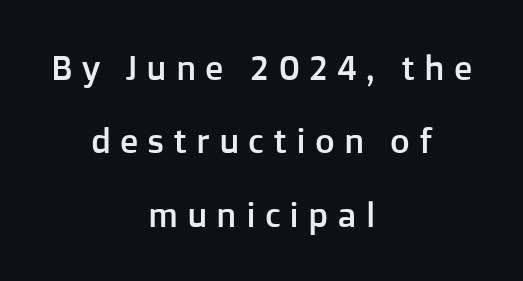
The image shows 34 px sans-serif type, upright; set centered, loose line spacing (2.16x), unusually wide letter spacing (+0.26 em), not underlined; low stroke contrast and a medium x-height.
